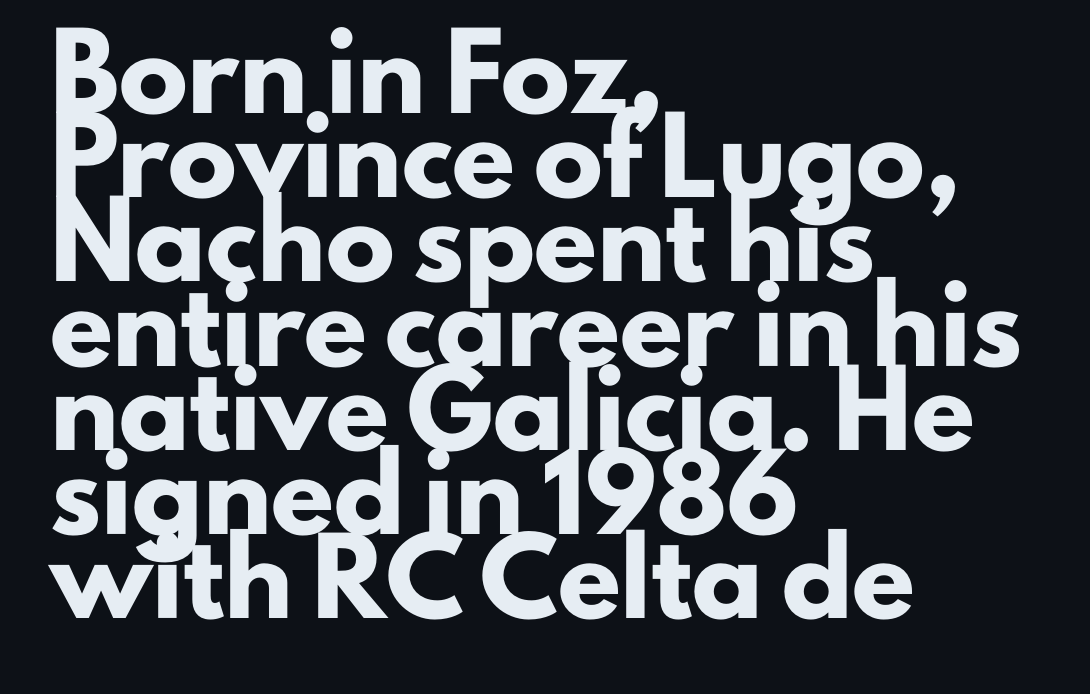
Q: Is the text bold? A: Yes.
Q: Is the text italic (slanted)? A: No, it is upright.
Q: Is the typeface a serif or a sans-serif typeface? A: Sans-serif.
Q: Is the text underlined? A: No.
Q: How is the paragraph aligned? A: Left-aligned.
Q: Is the spacing between letters normal or unusually wide? A: Normal.
Q: Width (condensed, normal, or wide)? A: Normal.
Q: Stroke contrast? A: Low.
Q: x-height? A: Small.
Q: Monospaced? A: No.
